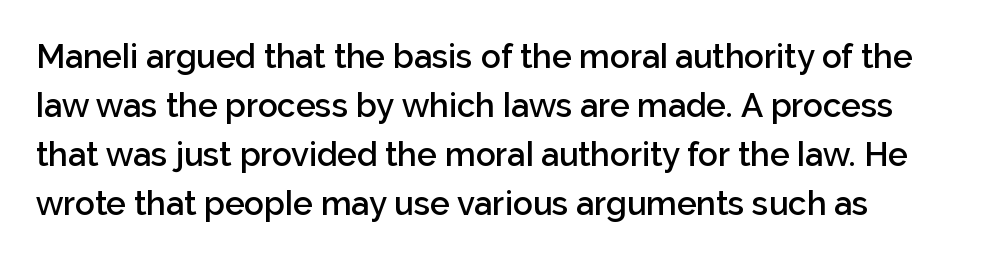
The letterforms sit shoulder to shoulder at normal distance. Check the space under the baseline: it is left empty. This sample has the flowing, uneven cadence of proportional lettering. The characters look somewhat weighty, a semibold short of true bold. Normally led — the rows are evenly, conventionally spaced.
